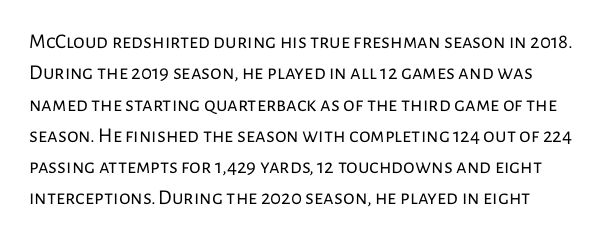
{"italic": "no", "bold": "no", "underline": "no", "line_spacing": "normal", "line_spacing_ratio": 1.49, "letter_spacing": "normal", "letter_spacing_em": 0.0, "glyph_px": 21}
